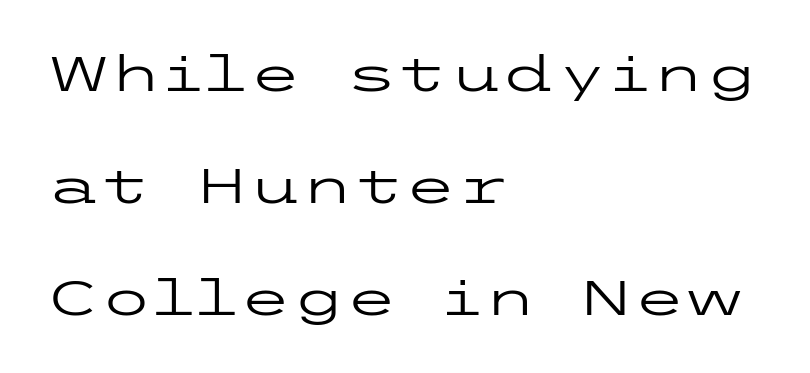
Stems and bowls with no extra thickness — not bold. This sample uses an upright cut, with every glyph sitting square on the baseline. The zone under the glyphs is completely vacant. The passage shown is typeset with a sans-serif family. You could fit nearly another row in the gap between these rows.
